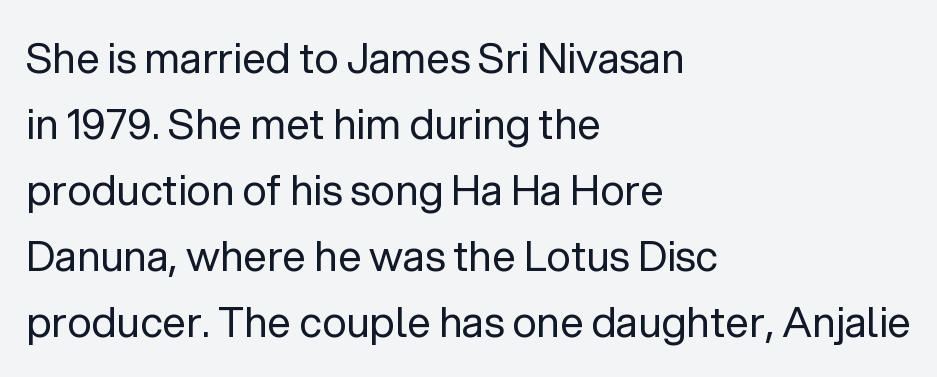
Q: Is the text bold? A: No.
Q: Is the text italic (slanted)? A: No, it is upright.
Q: Is the typeface a serif or a sans-serif typeface? A: Sans-serif.
Q: Is the text underlined? A: No.
Q: How is the paragraph aligned? A: Left-aligned.
Q: Is the spacing between letters normal or unusually wide? A: Normal.
Q: Is the spacing between lines tight, normal or loose? A: Normal.
Q: Width (condensed, normal, or wide)? A: Normal.
Q: Stroke contrast? A: Low.
Q: x-height? A: Medium.
Q: Monospaced? A: No.
